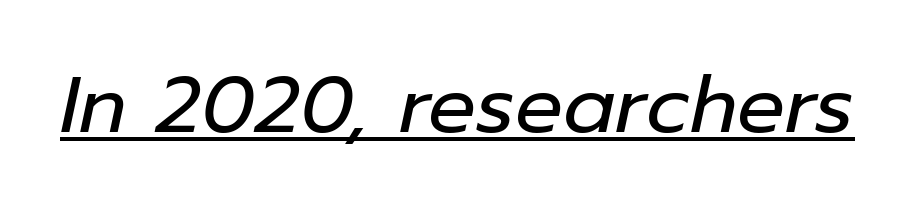
The image shows 79 px regular-weight type, italic (leaning right); set normal letter spacing, underlined; low stroke contrast and a medium x-height.
